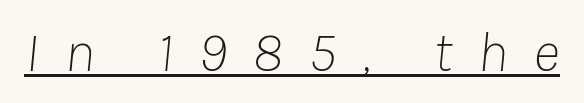
The image shows 58 px thin type, italic (leaning right); set unusually wide letter spacing (+0.44 em), underlined; low stroke contrast and a medium x-height.
